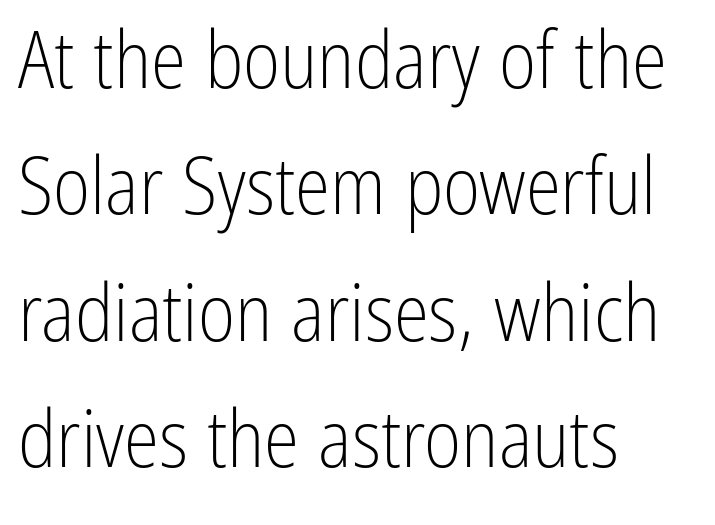
The image shows 80 px light, condensed sans-serif type, upright; set left-aligned, normal line spacing (1.58x), normal letter spacing, not underlined; low stroke contrast and a medium x-height.
